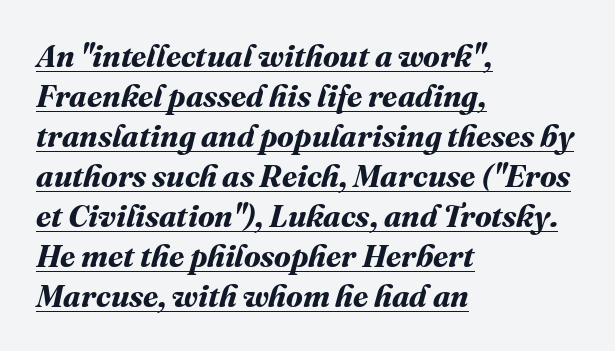
{"bold": "yes", "weight": "bold", "width": "normal", "stroke_contrast": "medium", "x_height": "medium", "monospaced": "no", "underline": "yes", "align": "left", "line_spacing": "normal", "line_spacing_ratio": 1.29, "letter_spacing": "normal", "letter_spacing_em": 0.0, "glyph_px": 31}
